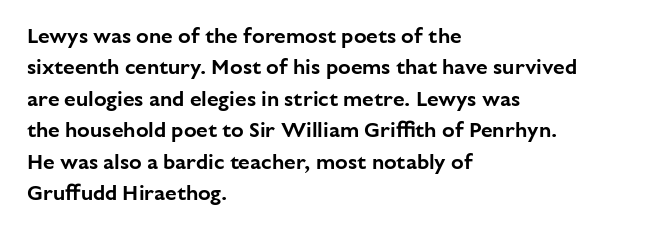
Q: Is the text italic (slanted)? A: No, it is upright.
Q: Is the text underlined? A: No.
Q: How is the paragraph aligned? A: Left-aligned.
Q: Is the spacing between letters normal or unusually wide? A: Normal.
Q: Is the spacing between lines tight, normal or loose? A: Normal.
